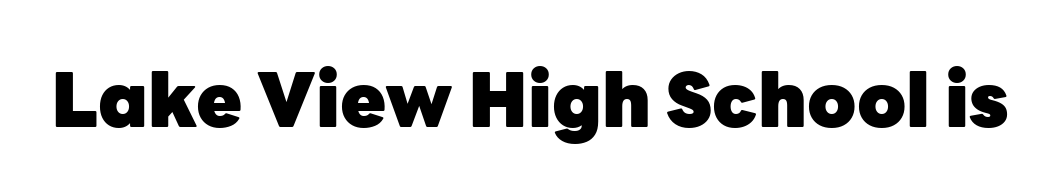
{"serif": "no", "italic": "no", "bold": "yes", "weight": "heavy", "width": "normal", "stroke_contrast": "low", "x_height": "medium", "monospaced": "no", "underline": "no", "letter_spacing": "normal", "letter_spacing_em": 0.0, "glyph_px": 75}
